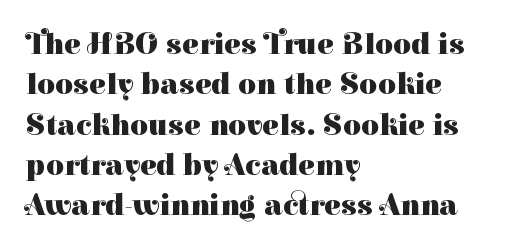
The image shows 31 px heavy serif type, upright; set left-aligned, normal line spacing (1.3x), normal letter spacing, not underlined; high stroke contrast and a medium x-height.
